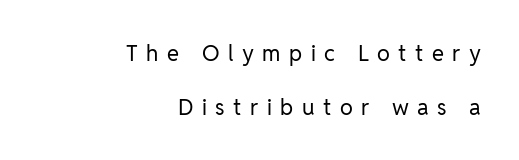
The image shows 22 px text type, upright; set right-aligned, loose line spacing (2.44x), unusually wide letter spacing (+0.39 em), not underlined.
